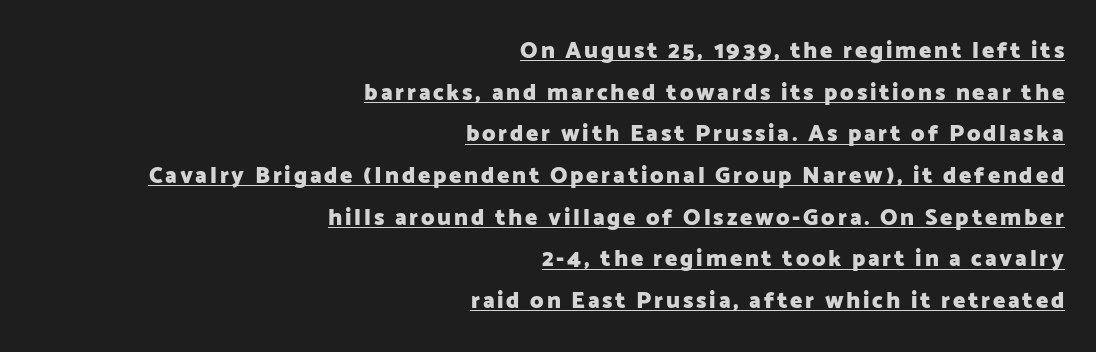
The image shows 23 px bold type, upright; set right-aligned, line spacing 1.81x, underlined.
